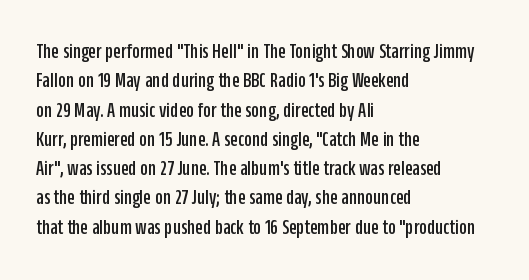
{"italic": "no", "underline": "no", "align": "left", "line_spacing": "normal", "line_spacing_ratio": 1.33, "letter_spacing": "normal", "letter_spacing_em": 0.0, "glyph_px": 22}
